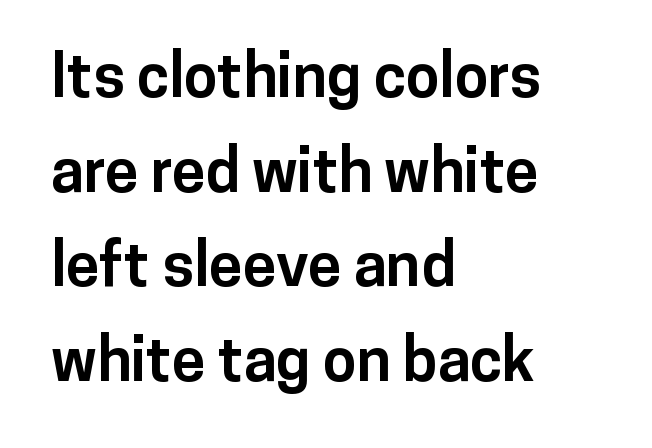
The image shows 61 px bold sans-serif type, upright; set left-aligned, normal line spacing (1.55x), normal letter spacing, not underlined; low stroke contrast and a medium x-height.
